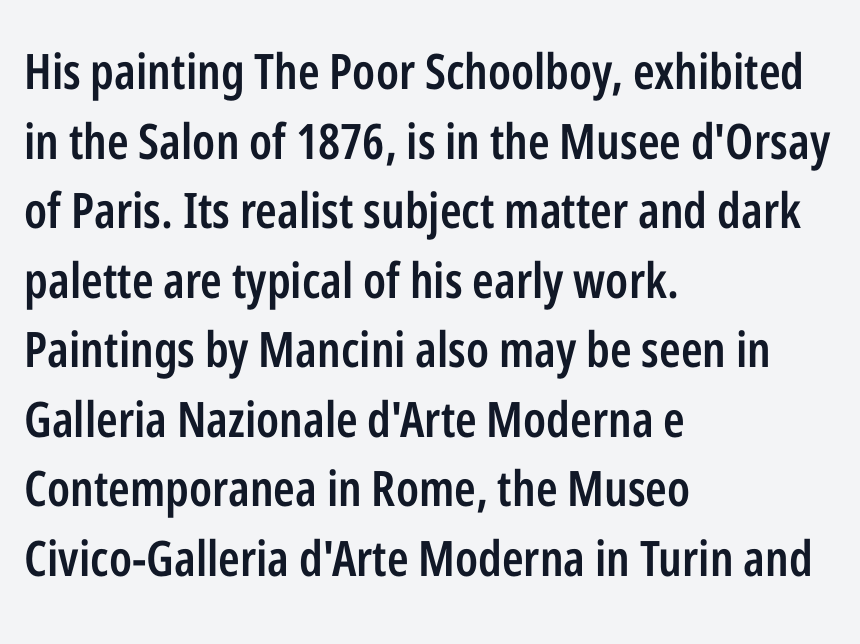
The image shows 49 px semibold, condensed sans-serif type, upright; set left-aligned, normal line spacing (1.42x), normal letter spacing, not underlined; low stroke contrast and a medium x-height.
